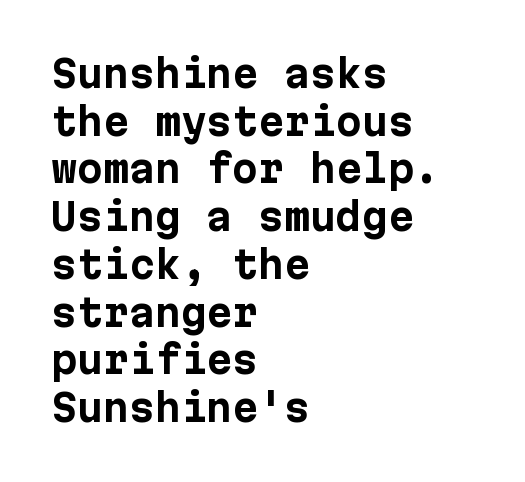
Q: Is the text bold? A: Yes.
Q: Is the text italic (slanted)? A: No, it is upright.
Q: Is the typeface a serif or a sans-serif typeface? A: Sans-serif.
Q: Is the text underlined? A: No.
Q: How is the paragraph aligned? A: Left-aligned.
Q: Is the spacing between letters normal or unusually wide? A: Normal.
Q: Is the spacing between lines tight, normal or loose? A: Normal.
Q: Width (condensed, normal, or wide)? A: Normal.
Q: Stroke contrast? A: Low.
Q: x-height? A: Medium.
